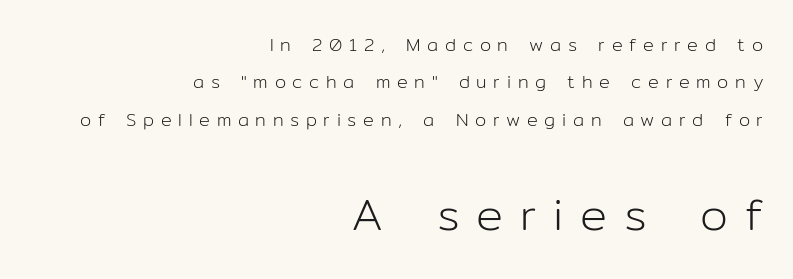
On a weight scale, this lands at 450 or below. These lines stack with their right ends in a neat column. Is this a sans? Yes — the strokes have no serifs. The rendering uses natural spacing where letterforms have individual widths. Line spacing here is loose. Any mark beneath the type? The region is blank.
